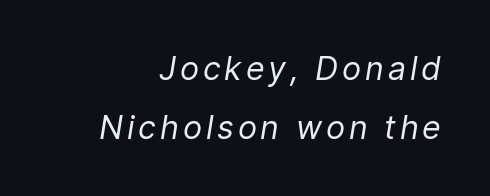
{"italic": "yes", "lean": "right", "slant_degrees": 9, "bold": "no", "weight": "regular", "width": "normal", "stroke_contrast": "low", "x_height": "medium", "monospaced": "no", "underline": "no", "line_spacing_ratio": 1.84, "glyph_px": 32}
